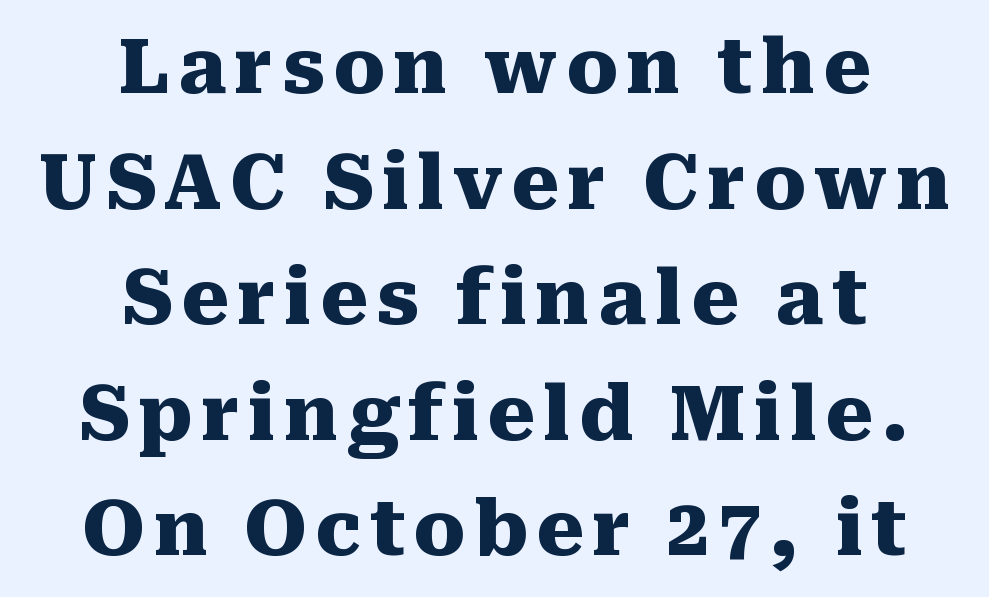
Q: Is the text bold? A: Yes.
Q: Is the text italic (slanted)? A: No, it is upright.
Q: Is the typeface a serif or a sans-serif typeface? A: Serif.
Q: Is the text underlined? A: No.
Q: How is the paragraph aligned? A: Centered.
Q: Is the spacing between lines tight, normal or loose? A: Normal.
Q: Width (condensed, normal, or wide)? A: Normal.
Q: Stroke contrast? A: Medium.
Q: x-height? A: Medium.
Q: Monospaced? A: No.
